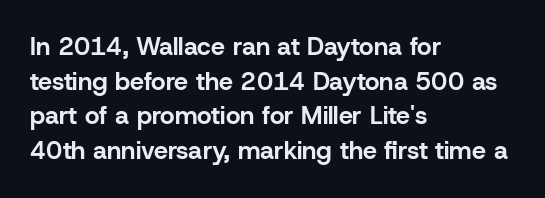
The image shows 25 px bold type, upright; set left-aligned, normal line spacing (1.39x), normal letter spacing, not underlined.
